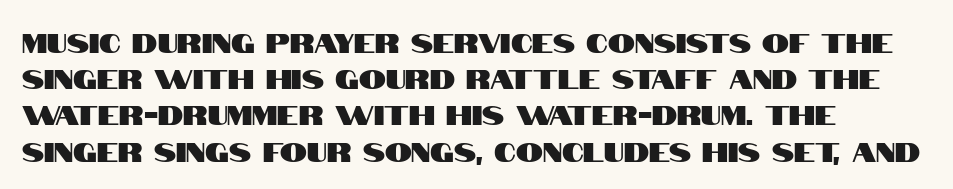
A normal amount of white space separates one row of letters from the next. Rendered with straight, roman letterforms. Rule under the text: the space is simply empty. Glyph-to-glyph distance matches everyday printed text. Horizontal alignment here is leftward, the default for most running prose.
